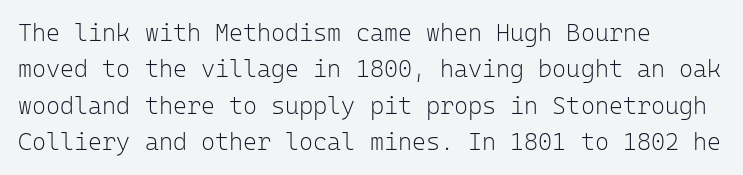
Q: Is the text bold? A: No.
Q: Is the text italic (slanted)? A: No, it is upright.
Q: Is the text underlined? A: No.
Q: How is the paragraph aligned? A: Left-aligned.
Q: Is the spacing between letters normal or unusually wide? A: Normal.
Q: Is the spacing between lines tight, normal or loose? A: Normal.
